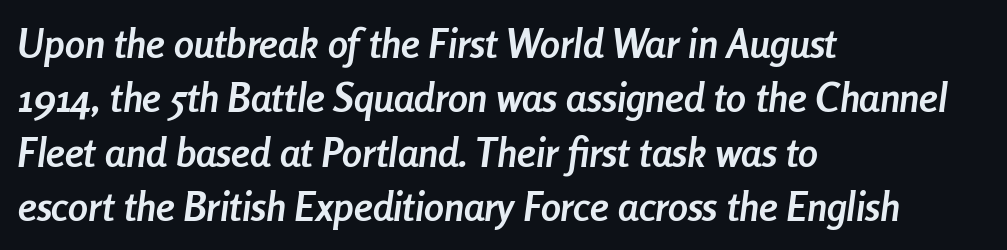
Summary of weight: heavy, a full bold. The gaps between neighbouring characters are ordinary and unremarkable. The specimen reads as italic at a glance. Does the leading feel generous? No, just average.
